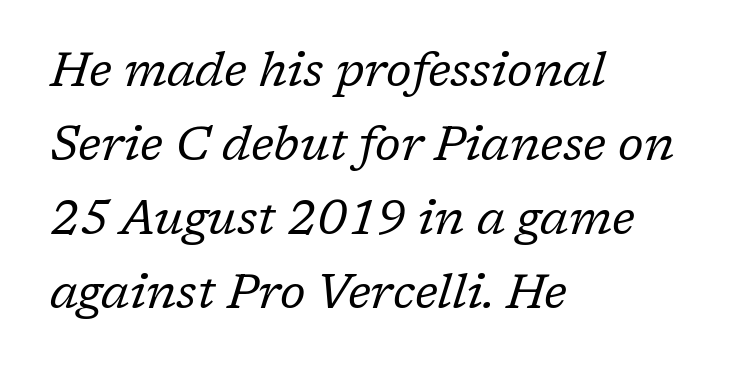
{"serif": "yes", "italic": "yes", "lean": "right", "slant_degrees": 17, "bold": "no", "weight": "regular", "width": "normal", "stroke_contrast": "low", "x_height": "medium", "monospaced": "no", "underline": "no", "align": "left", "line_spacing": "normal", "line_spacing_ratio": 1.54, "letter_spacing": "normal", "letter_spacing_em": 0.0, "glyph_px": 48}
